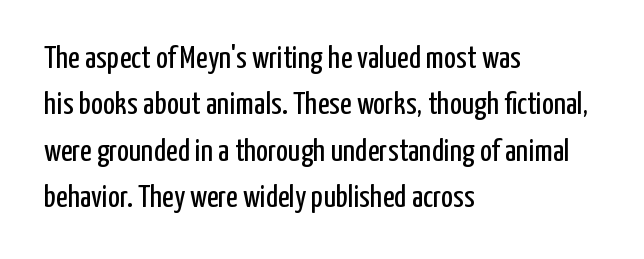
Q: Is the text bold? A: No.
Q: Is the text italic (slanted)? A: No, it is upright.
Q: Is the typeface a serif or a sans-serif typeface? A: Sans-serif.
Q: Is the text underlined? A: No.
Q: How is the paragraph aligned? A: Left-aligned.
Q: Is the spacing between letters normal or unusually wide? A: Normal.
Q: Is the spacing between lines tight, normal or loose? A: Normal.
Q: Width (condensed, normal, or wide)? A: Condensed.
Q: Stroke contrast? A: Low.
Q: x-height? A: Medium.
Q: Monospaced? A: No.
